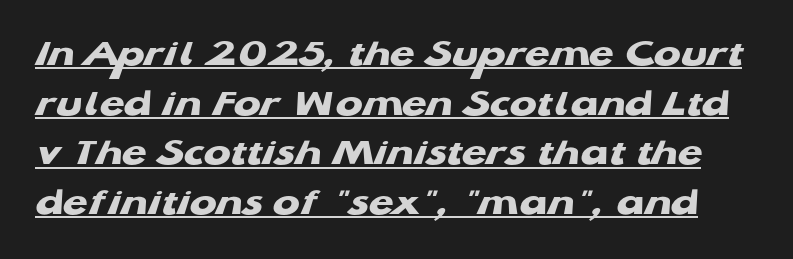
The image shows 40 px heavy, wide sans-serif type; set line spacing 1.24x, normal letter spacing, underlined; low stroke contrast and a medium x-height.
